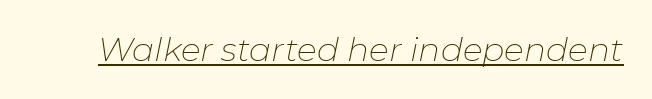
The image shows 33 px thin type, italic (leaning right); set normal letter spacing, underlined; low stroke contrast and a medium x-height.
